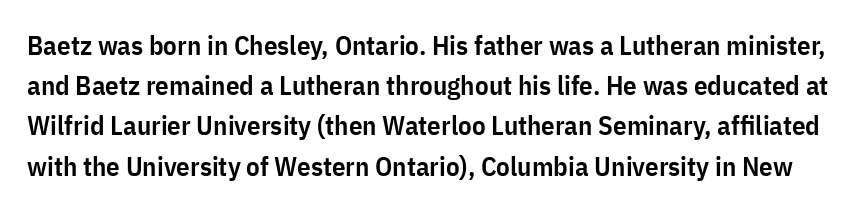
If you measured baseline to baseline, you'd find a middling distance. The specimen omits any rule beneath the text block's lines. These lines keep a tight, regular rhythm from letter to letter. Each glyph is drawn with semibold strokes, heavier than normal yet not fully bold. The specimen reads as upright at a glance.
